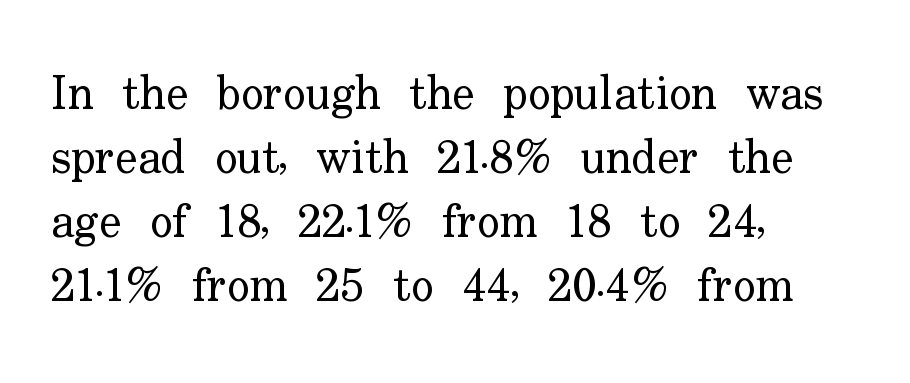
Anything drawn beneath the words? Only blank space. Do the characters align in a grid? No, the font is proportional. A typesetter would call this leading conventional body-copy spacing. This is serif lettering, the kind often seen in printed books. Words appear dense and cohesive because spacing is normal. Horizontal alignment here is leftward, the default for most running prose.
